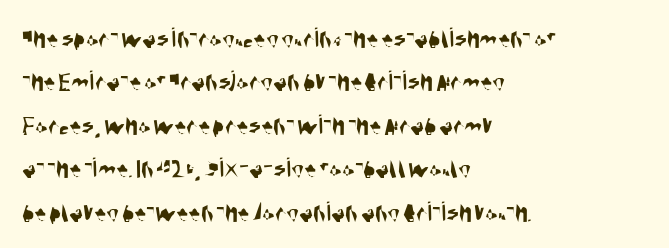
{"serif": "no", "width": "condensed", "stroke_contrast": "medium", "x_height": "large", "monospaced": "no", "underline": "no", "align": "left", "line_spacing": "normal", "line_spacing_ratio": 1.5, "letter_spacing": "normal", "letter_spacing_em": 0.0, "glyph_px": 29}
